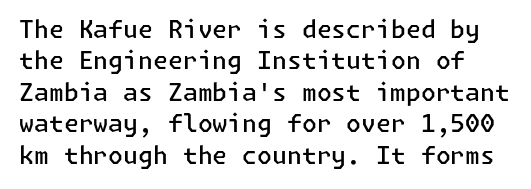
{"italic": "no", "bold": "semi", "underline": "no", "line_spacing": "normal", "line_spacing_ratio": 1.31, "letter_spacing": "normal", "letter_spacing_em": 0.0, "glyph_px": 24}
